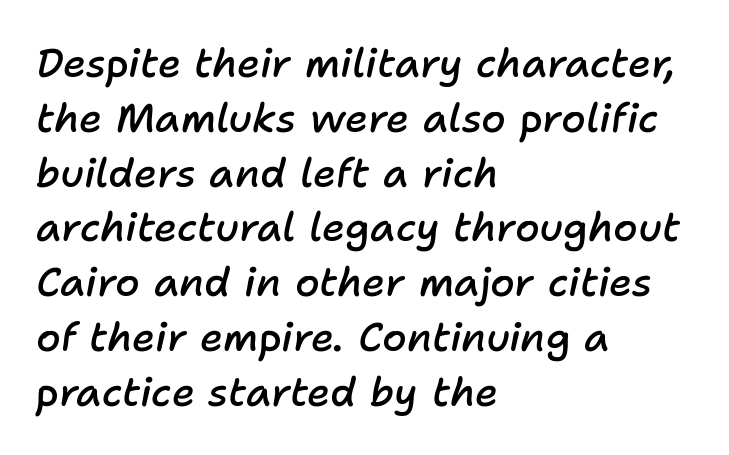
Q: Is the text bold? A: Semi-bold.
Q: Is the text italic (slanted)? A: Yes, it leans right by about 11 degrees.
Q: Is the text underlined? A: No.
Q: How is the paragraph aligned? A: Left-aligned.
Q: Is the spacing between letters normal or unusually wide? A: Normal.
Q: Is the spacing between lines tight, normal or loose? A: Normal.
Q: Width (condensed, normal, or wide)? A: Normal.
Q: Stroke contrast? A: Low.
Q: x-height? A: Medium.
Q: Monospaced? A: No.
